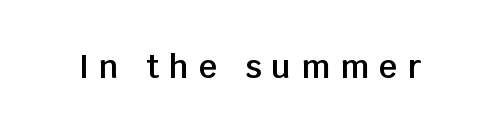
Q: Is the text bold? A: Semi-bold.
Q: Is the text italic (slanted)? A: No, it is upright.
Q: Is the typeface a serif or a sans-serif typeface? A: Sans-serif.
Q: Is the text underlined? A: No.
Q: Is the spacing between letters normal or unusually wide? A: Unusually wide.
Q: Width (condensed, normal, or wide)? A: Normal.
Q: Stroke contrast? A: Low.
Q: x-height? A: Large.
Q: Monospaced? A: No.
